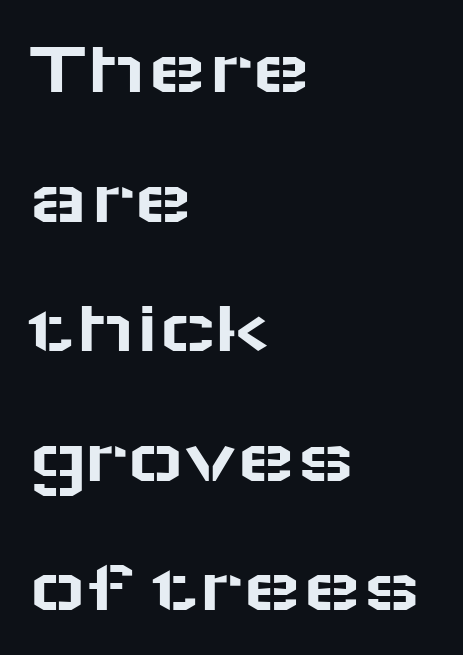
{"serif": "no", "italic": "no", "width": "wide", "stroke_contrast": "low", "x_height": "medium", "monospaced": "no", "underline": "no", "align": "left", "line_spacing": "normal", "line_spacing_ratio": 1.64, "letter_spacing": "normal", "letter_spacing_em": 0.0, "glyph_px": 79}
